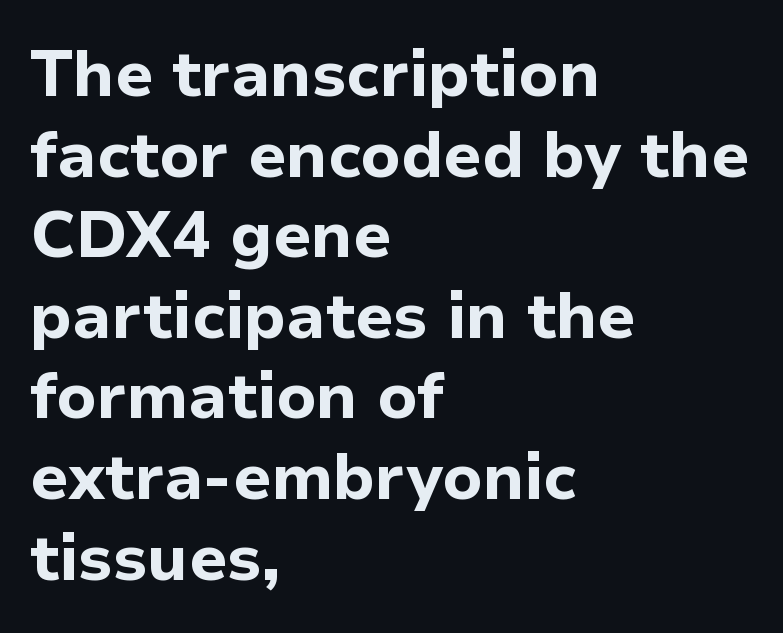
Posture: straight, roman, zero tilt. Clear beneath every line of the passage. Serifs: no, the terminals of the letterforms are clean. The gaps between neighbouring characters are ordinary and unremarkable. Do the characters align in a grid? No, the font is proportional.
